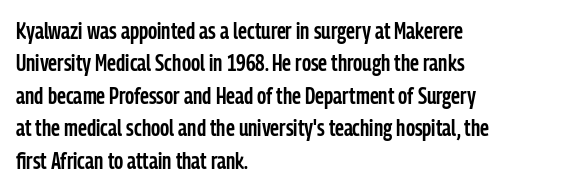
Compared with typical body copy, the letter spacing here is the same. The ragged edge is on the right, which tells us the setting is flush left. The line-height multiplier appears to be the usual default. Is the type bold? Partly — it's a semibold, heavier than regular but not fully bold. Style check: upright.
